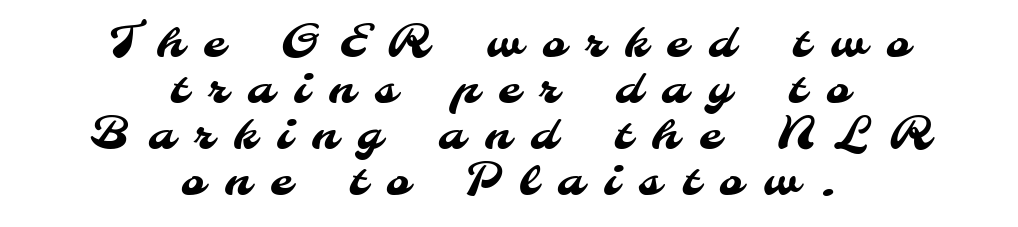
The setting favours the middle, as headings and verse often do. Regarding leading, the lines here are crowded together. The face used here is proportionally spaced, like ordinary book or web type. The letterforms stand isolated, each surrounded by extra space. To sum up the face: it is a sans, with no serifs.
